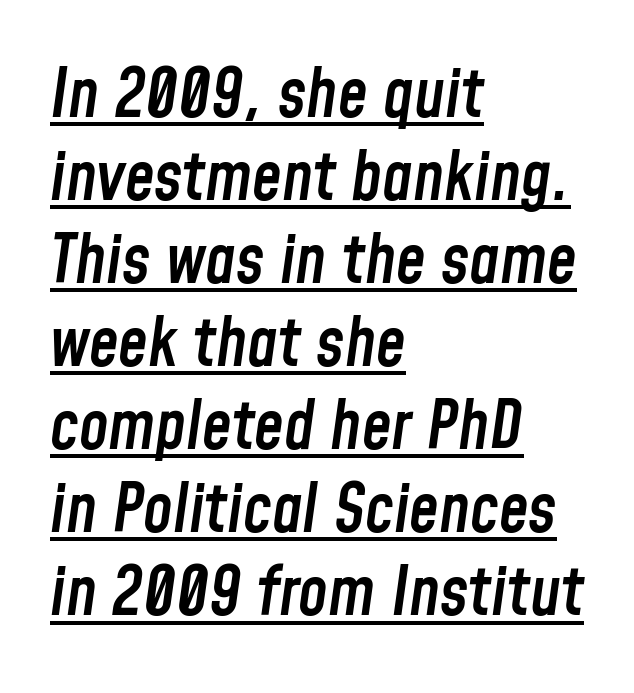
Q: Is the text bold? A: Semi-bold.
Q: Is the text italic (slanted)? A: Yes, it leans right by about 8 degrees.
Q: Is the text underlined? A: Yes.
Q: How is the paragraph aligned? A: Left-aligned.
Q: Is the spacing between letters normal or unusually wide? A: Normal.
Q: Width (condensed, normal, or wide)? A: Condensed.
Q: Stroke contrast? A: Low.
Q: x-height? A: Medium.
Q: Monospaced? A: No.
